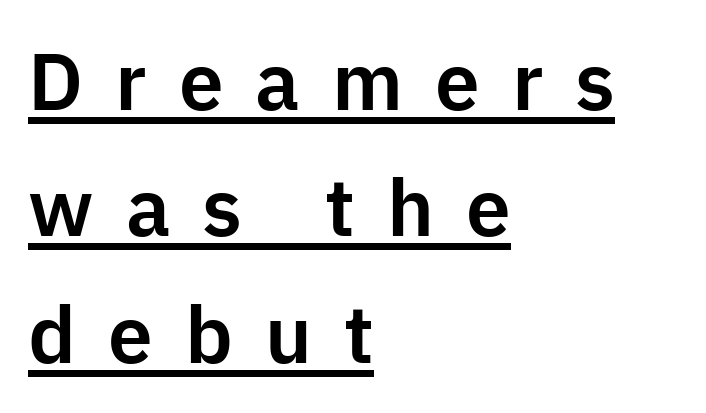
When letters stand straight like this, we call the style roman or upright. The type family on display is of the sans-serif kind. You can see a thin bar hugging the bottom of the glyphs. The line-height multiplier appears to be the usual default. This rendering widens character spacing well past its baseline value. You could not count columns in this text — the font is proportionally spaced.
